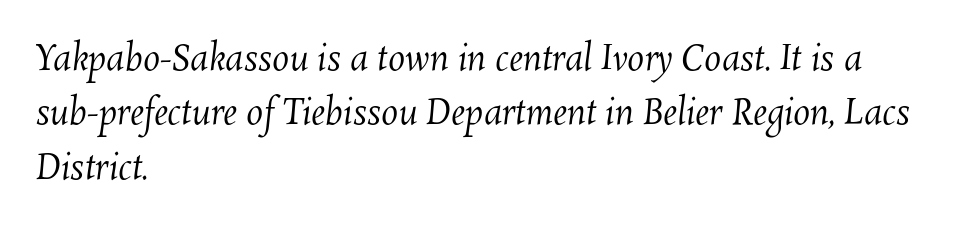
Q: Is the text bold? A: No.
Q: Is the text underlined? A: No.
Q: How is the paragraph aligned? A: Left-aligned.
Q: Is the spacing between letters normal or unusually wide? A: Normal.
Q: Is the spacing between lines tight, normal or loose? A: Normal.
Q: Width (condensed, normal, or wide)? A: Normal.
Q: Stroke contrast? A: Medium.
Q: x-height? A: Medium.
Q: Monospaced? A: No.
